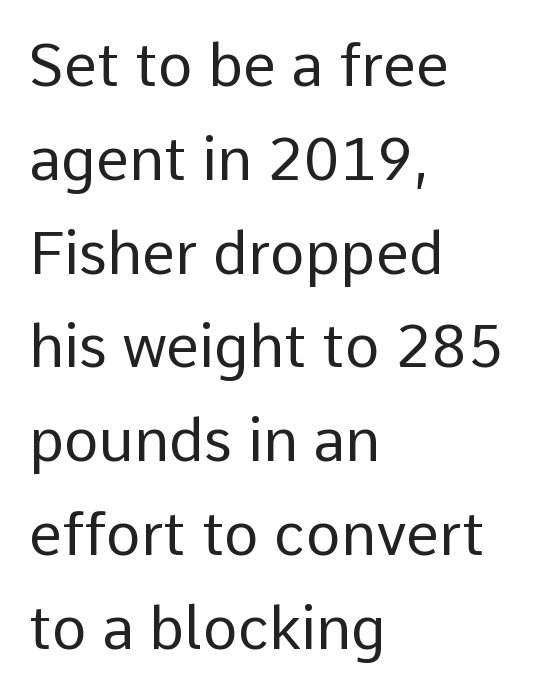
{"serif": "no", "italic": "no", "bold": "no", "weight": "regular", "width": "normal", "stroke_contrast": "low", "x_height": "medium", "monospaced": "no", "underline": "no", "align": "left", "line_spacing": "normal", "line_spacing_ratio": 1.59, "letter_spacing": "normal", "letter_spacing_em": 0.0, "glyph_px": 59}
